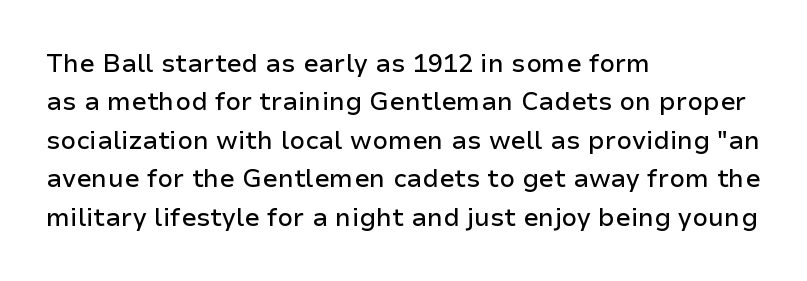
Q: Is the text italic (slanted)? A: No, it is upright.
Q: Is the text underlined? A: No.
Q: How is the paragraph aligned? A: Left-aligned.
Q: Is the spacing between letters normal or unusually wide? A: Normal.
Q: Is the spacing between lines tight, normal or loose? A: Normal.
